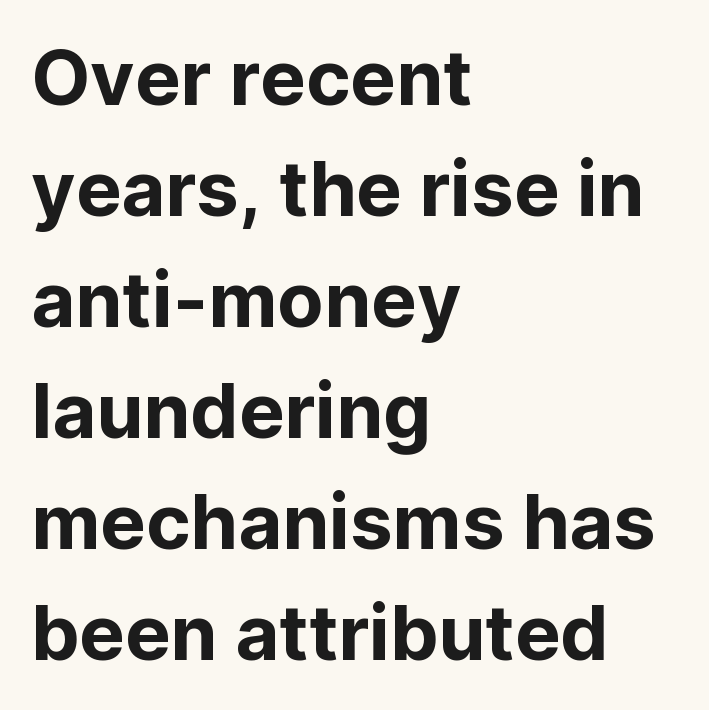
Q: Is the text italic (slanted)? A: No, it is upright.
Q: Is the typeface a serif or a sans-serif typeface? A: Sans-serif.
Q: Is the text underlined? A: No.
Q: How is the paragraph aligned? A: Left-aligned.
Q: Is the spacing between letters normal or unusually wide? A: Normal.
Q: Is the spacing between lines tight, normal or loose? A: Normal.
Q: Width (condensed, normal, or wide)? A: Normal.
Q: Stroke contrast? A: Low.
Q: x-height? A: Medium.
Q: Monospaced? A: No.
